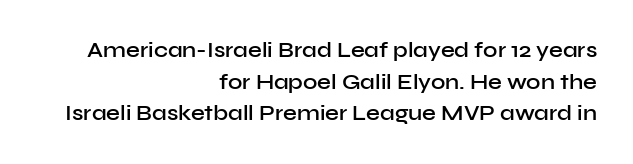
In terms of posture, this sample is upright. Set as a demibold, roughly 600 on the weight scale. Is the block centered? No — it sits flush against the right margin. In terms of letterspacing, this is plain default setting. A typesetter would call this leading conventional body-copy spacing.
